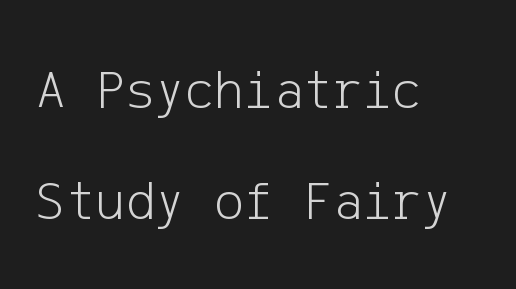
Q: Is the text bold? A: No.
Q: Is the text italic (slanted)? A: No, it is upright.
Q: Is the typeface a serif or a sans-serif typeface? A: Sans-serif.
Q: Is the text underlined? A: No.
Q: How is the paragraph aligned? A: Left-aligned.
Q: Is the spacing between letters normal or unusually wide? A: Normal.
Q: Is the spacing between lines tight, normal or loose? A: Loose.
Q: Width (condensed, normal, or wide)? A: Normal.
Q: Stroke contrast? A: Low.
Q: x-height? A: Medium.
